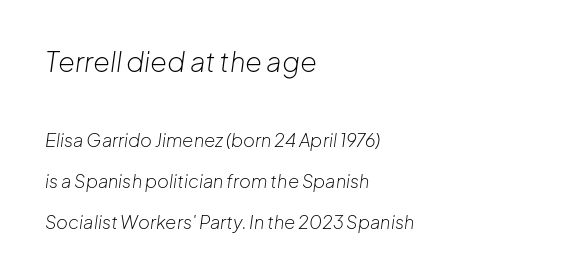
The face looks like a standard text weight, possibly lighter. This rendering uses left alignment, leaving the right contour irregular. Bare-footed words on every line. Standard letterfit; no display-style spreading of the glyphs.
